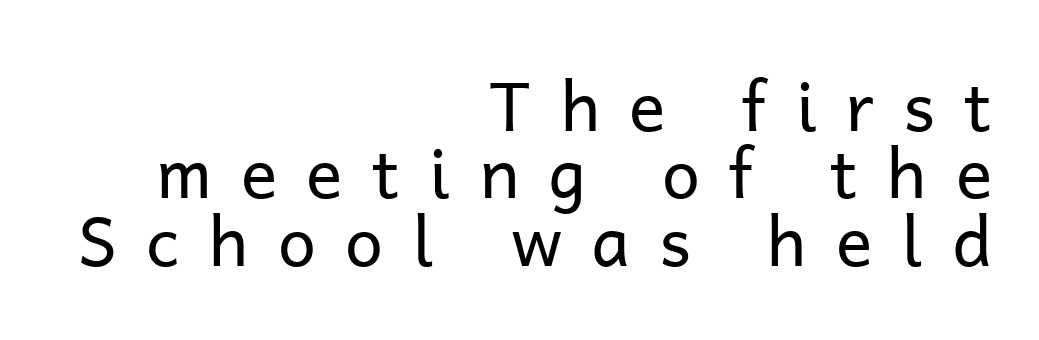
{"serif": "no", "italic": "no", "bold": "no", "weight": "regular", "width": "normal", "stroke_contrast": "low", "x_height": "medium", "monospaced": "no", "underline": "no", "align": "right", "line_spacing": "tight", "line_spacing_ratio": 0.99, "letter_spacing": "wide", "letter_spacing_em": 0.43, "glyph_px": 68}
